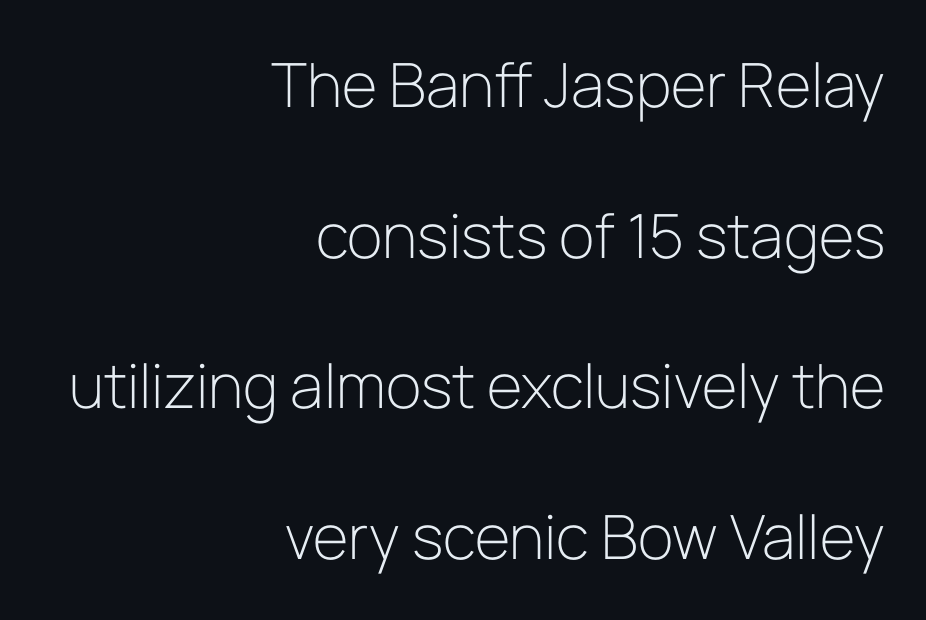
{"serif": "no", "italic": "no", "bold": "no", "weight": "light", "width": "normal", "stroke_contrast": "low", "x_height": "medium", "monospaced": "no", "underline": "no", "align": "right", "line_spacing": "loose", "line_spacing_ratio": 2.47, "letter_spacing": "normal", "letter_spacing_em": 0.0, "glyph_px": 61}
